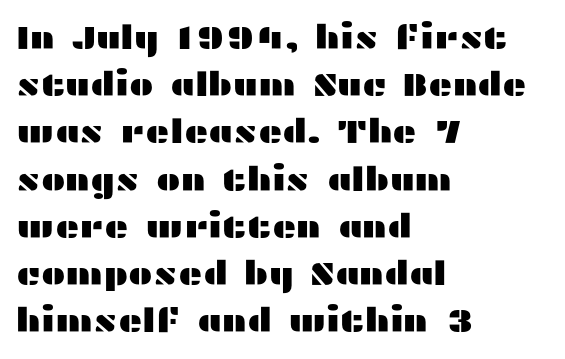
The image shows 33 px wide sans-serif type, upright; set left-aligned, normal line spacing (1.43x), normal letter spacing, not underlined; medium stroke contrast and a medium x-height.
